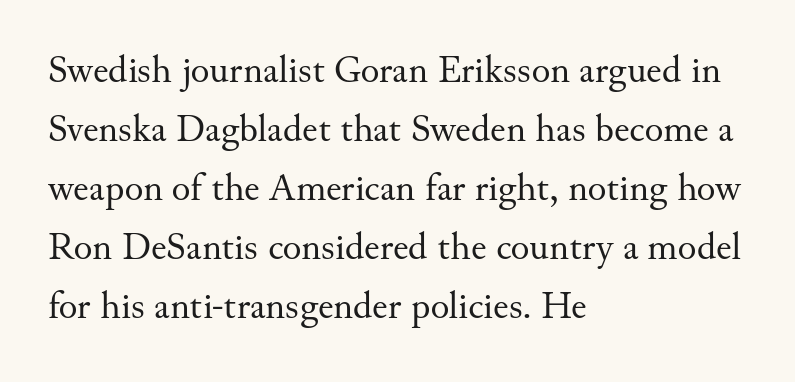
The specimen reads as upright at a glance. Observe the serifs anchoring each vertical stroke in this sample. Caption: standard tracking, unaltered. A normal amount of white space separates one row of letters from the next.
